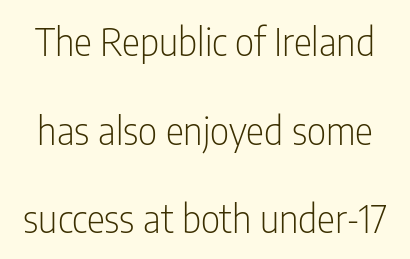
The image shows 38 px light, condensed sans-serif type, upright; set loose line spacing (2.33x), normal letter spacing, not underlined; low stroke contrast and a medium x-height.
